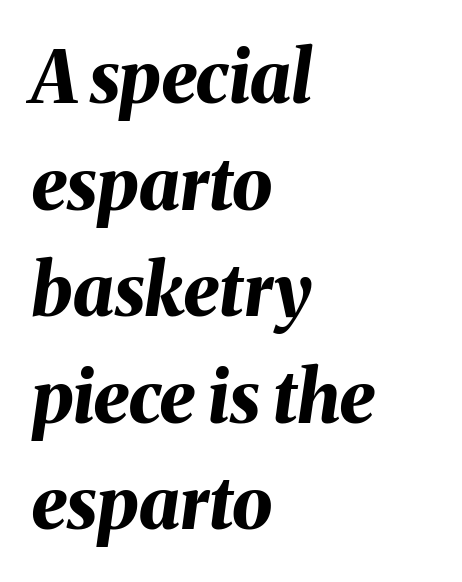
This sample uses an oblique cut, with every glyph tilted off the vertical. Strong, thick strokes mark this as bold type. The glyphs are unaccompanied by any horizontal stroke below them. The line texture is even and compact thanks to regular tracking. A classic flush-left, rag-right setting is used for this passage.
